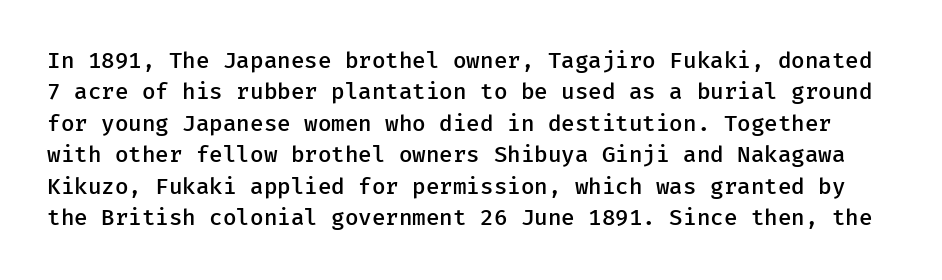
The image shows 22 px text type, upright; set normal line spacing (1.43x), normal letter spacing, not underlined.
